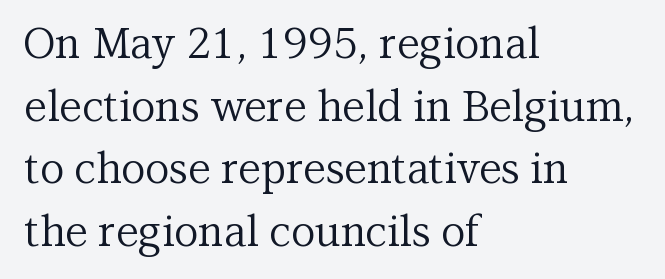
The image shows 42 px regular-weight serif type, upright; set left-aligned, normal line spacing (1.49x), normal letter spacing, not underlined; medium stroke contrast and a medium x-height.
